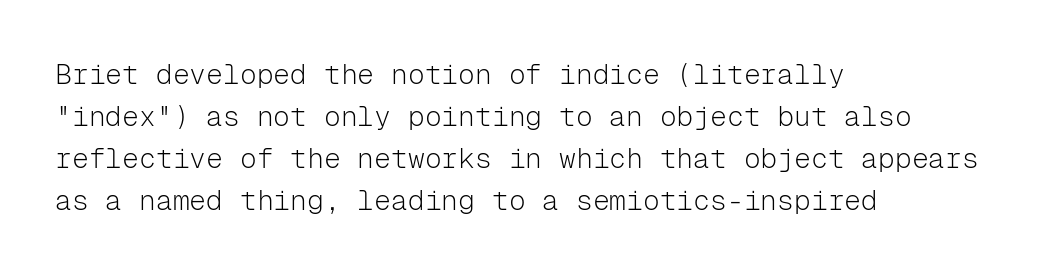
There is no visible air inserted between adjacent glyphs. No letter is thick-stroked: the sample isn't bold. Does the leading feel generous? No, just average. Each letter's strokes conclude bluntly, with no projecting serifs. The face used here is monospaced, like something from a code editor. Each line starts at the same left margin while the right side varies.
